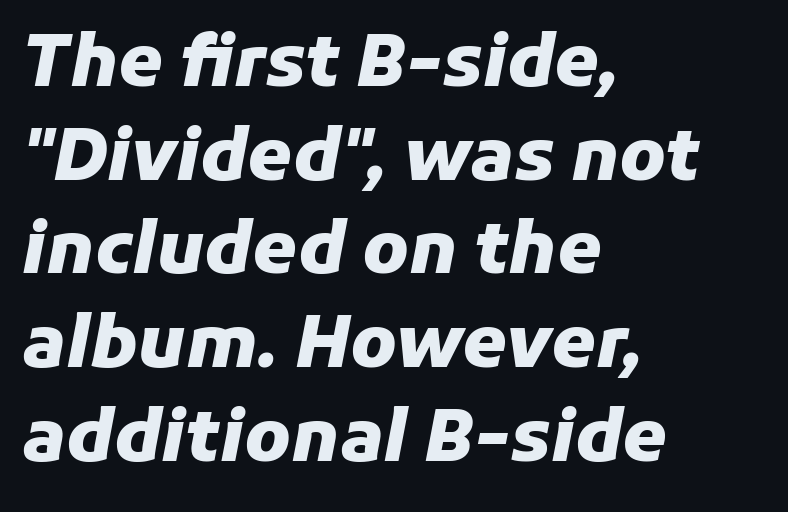
Q: Is the text bold? A: Yes.
Q: Is the text italic (slanted)? A: Yes, it leans right by about 11 degrees.
Q: Is the text underlined? A: No.
Q: How is the paragraph aligned? A: Left-aligned.
Q: Is the spacing between letters normal or unusually wide? A: Normal.
Q: Is the spacing between lines tight, normal or loose? A: Normal.
Q: Width (condensed, normal, or wide)? A: Normal.
Q: Stroke contrast? A: Low.
Q: x-height? A: Medium.
Q: Monospaced? A: No.
